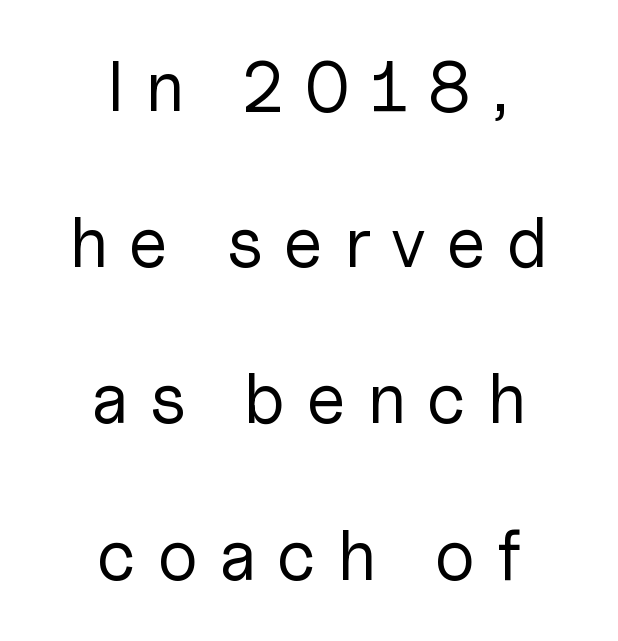
Q: Is the text bold? A: No.
Q: Is the text italic (slanted)? A: No, it is upright.
Q: Is the typeface a serif or a sans-serif typeface? A: Sans-serif.
Q: Is the text underlined? A: No.
Q: How is the paragraph aligned? A: Centered.
Q: Is the spacing between letters normal or unusually wide? A: Unusually wide.
Q: Is the spacing between lines tight, normal or loose? A: Loose.
Q: Width (condensed, normal, or wide)? A: Normal.
Q: Stroke contrast? A: Low.
Q: x-height? A: Medium.
Q: Monospaced? A: No.
